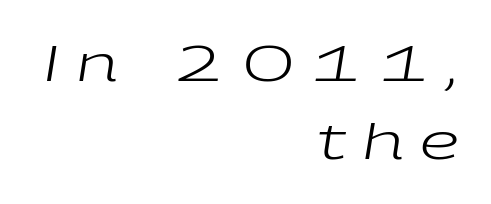
The image shows 50 px regular-weight, wide type, italic (leaning right); set right-aligned, normal line spacing (1.57x), unusually wide letter spacing (+0.33 em), not underlined; low stroke contrast and a medium x-height.
